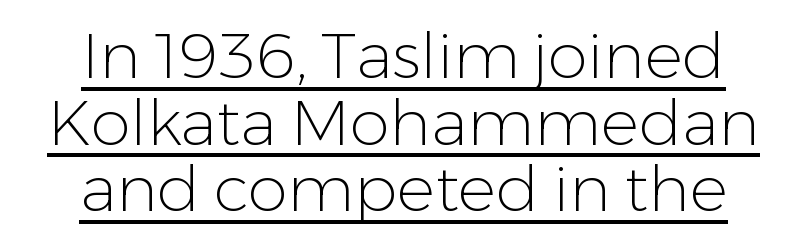
Closely set lines give the paragraph a compact silhouette. Each letter keeps its own natural width here, so spacing adapts to shape. The font is comparable to plain body text, perhaps lighter. These lines stack symmetrically, like a column narrowing and widening about its center.
